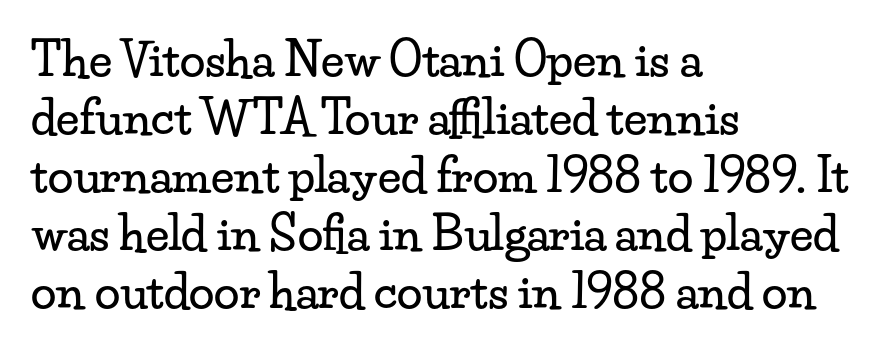
The image shows 46 px wide serif type, upright; set left-aligned, normal line spacing (1.26x), normal letter spacing, not underlined; low stroke contrast and a small x-height.
